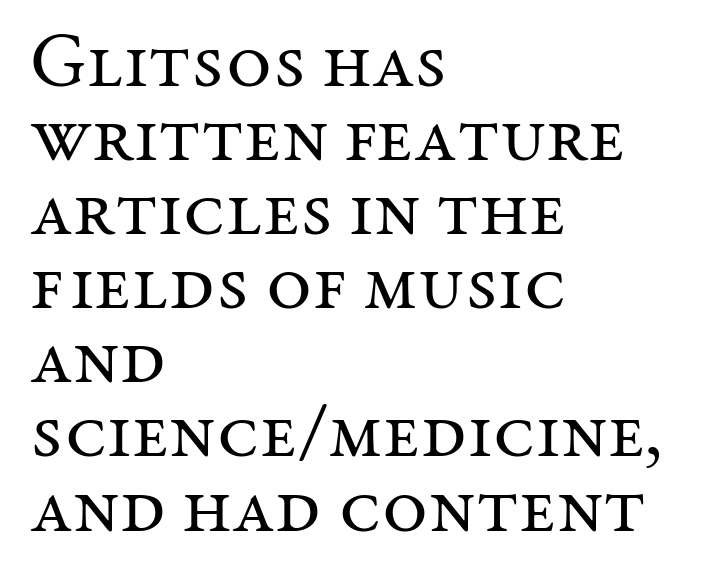
Q: Is the text bold? A: No.
Q: Is the text italic (slanted)? A: No, it is upright.
Q: Is the typeface a serif or a sans-serif typeface? A: Serif.
Q: Is the text underlined? A: No.
Q: How is the paragraph aligned? A: Left-aligned.
Q: Is the spacing between letters normal or unusually wide? A: Normal.
Q: Is the spacing between lines tight, normal or loose? A: Tight.
Q: Width (condensed, normal, or wide)? A: Normal.
Q: Stroke contrast? A: Medium.
Q: x-height? A: Medium.
Q: Monospaced? A: No.
